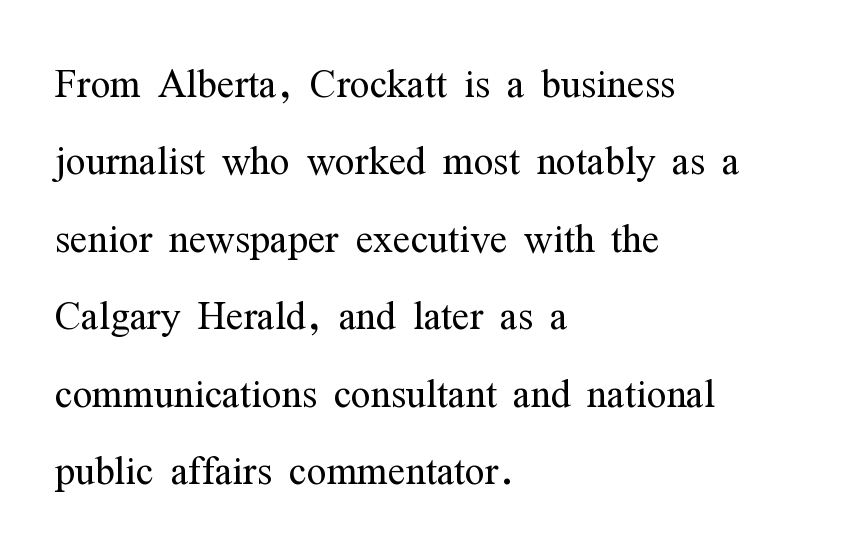
Q: Is the text bold? A: No.
Q: Is the text italic (slanted)? A: No, it is upright.
Q: Is the typeface a serif or a sans-serif typeface? A: Serif.
Q: Is the text underlined? A: No.
Q: How is the paragraph aligned? A: Left-aligned.
Q: Is the spacing between letters normal or unusually wide? A: Normal.
Q: Is the spacing between lines tight, normal or loose? A: Normal.
Q: Width (condensed, normal, or wide)? A: Condensed.
Q: Stroke contrast? A: Medium.
Q: x-height? A: Medium.
Q: Monospaced? A: No.
